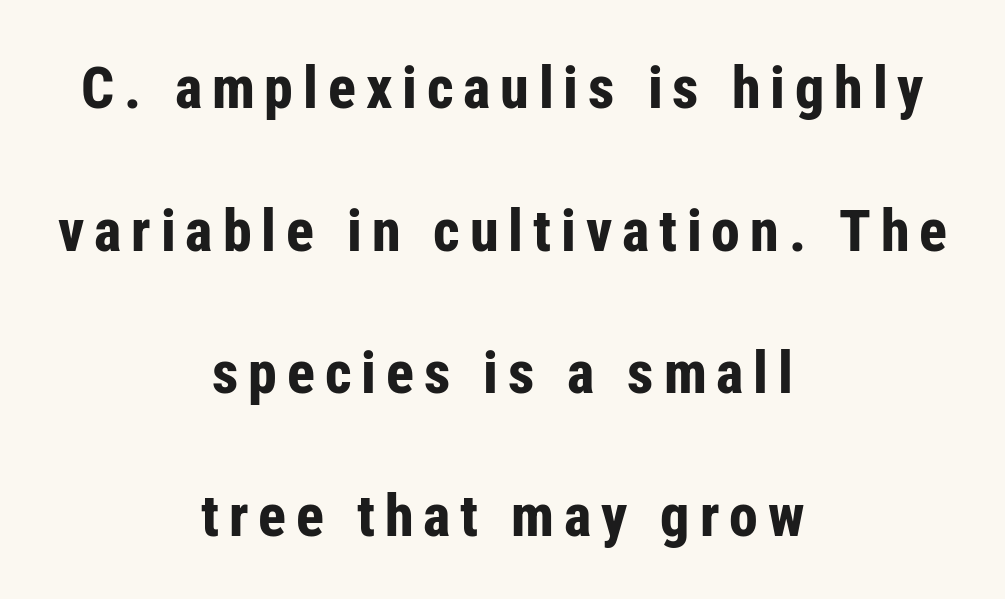
Ascenders rise straight up at ninety degrees. This rendering features lettering with no underline. Does the type have serifs? No, each stem ends abruptly. Heavy, bold letterforms. The leading is generous, giving the passage an open texture.
